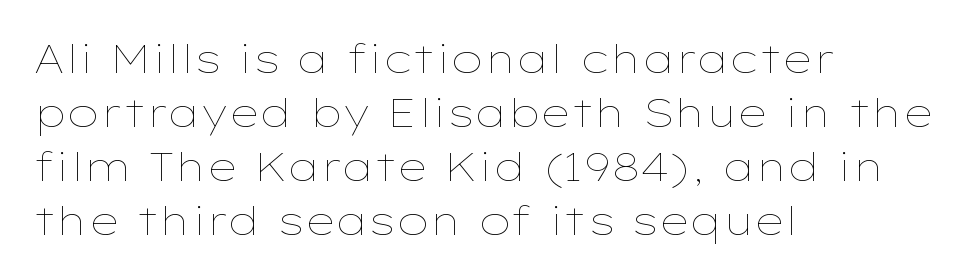
{"italic": "no", "bold": "no", "weight": "thin", "width": "wide", "stroke_contrast": "low", "x_height": "medium", "monospaced": "no", "underline": "no", "align": "left", "line_spacing": "normal", "line_spacing_ratio": 1.35, "letter_spacing": "normal", "letter_spacing_em": 0.0, "glyph_px": 40}
